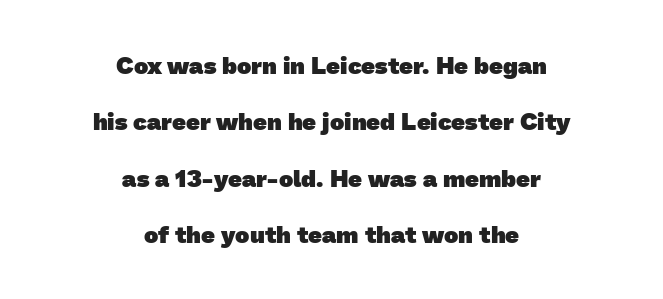
Default kerning and tracking; the words read as compact shapes. A great deal of white space separates one row of letters from the next. Check under the words: just untouched page. These lines carry a lot of weight — the face is fully bold.
